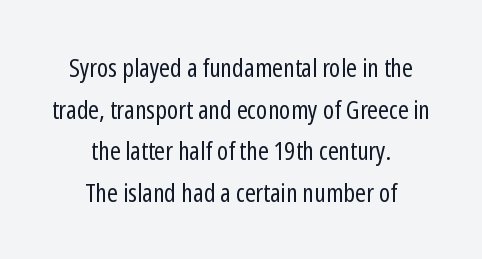
Does extra space separate the letters? No, they use regular spacing. The rendering uses a moderate line-height, typical for paragraphs. Is this a heavy cut? Hardly; it is regular or lighter. The setting favours the middle, as headings and verse often do. Check the space under the baseline: it is left empty. Notice how the stems are strictly vertical — no italics here.
